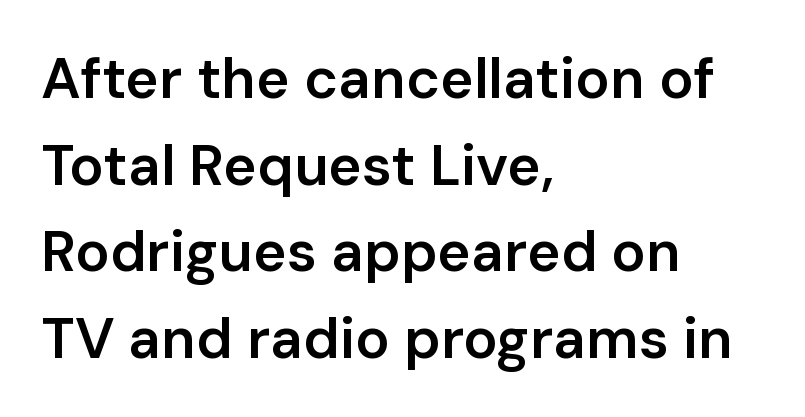
{"serif": "no", "italic": "no", "bold": "semi", "weight": "semibold", "width": "normal", "stroke_contrast": "low", "x_height": "medium", "monospaced": "no", "underline": "no", "align": "left", "line_spacing": "normal", "line_spacing_ratio": 1.52, "letter_spacing": "normal", "letter_spacing_em": 0.0, "glyph_px": 57}
